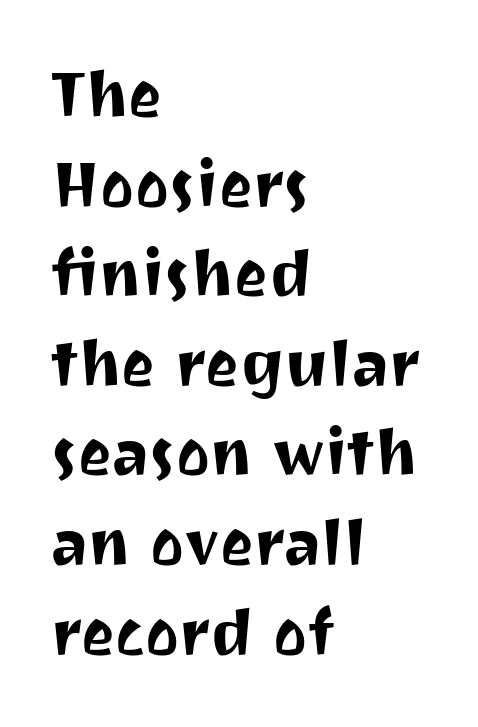
The image shows 64 px sans-serif type, upright; set left-aligned, normal line spacing (1.4x), normal letter spacing, not underlined; medium stroke contrast and a medium x-height.
